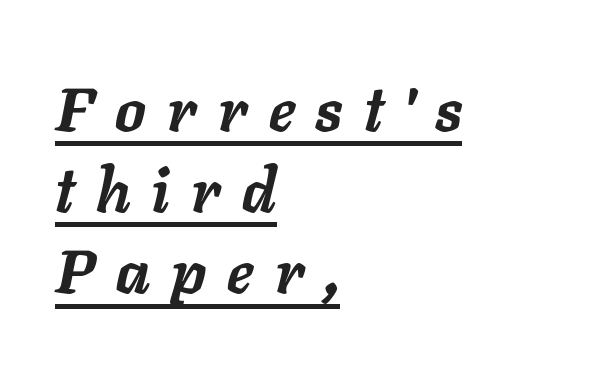
These lines were composed using italics. The specimen includes a rule beneath the text block's lines. Does the copy run flush right? No — it runs flush left. Note the varied advance widths — an 'i' is clearly narrower than an 'm'. These lines have a slow, spaced-out rhythm from letter to letter.
